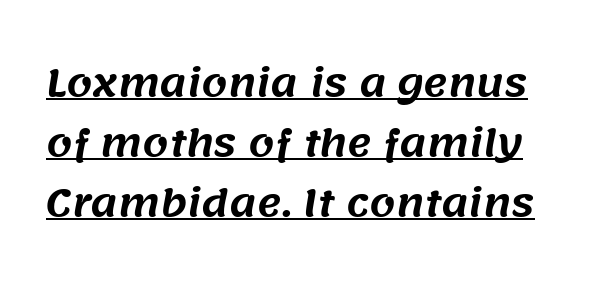
Q: Is the typeface a serif or a sans-serif typeface? A: Sans-serif.
Q: Is the text underlined? A: Yes.
Q: Is the spacing between letters normal or unusually wide? A: Normal.
Q: Is the spacing between lines tight, normal or loose? A: Normal.
Q: Width (condensed, normal, or wide)? A: Normal.
Q: Stroke contrast? A: Medium.
Q: x-height? A: Large.
Q: Monospaced? A: No.
